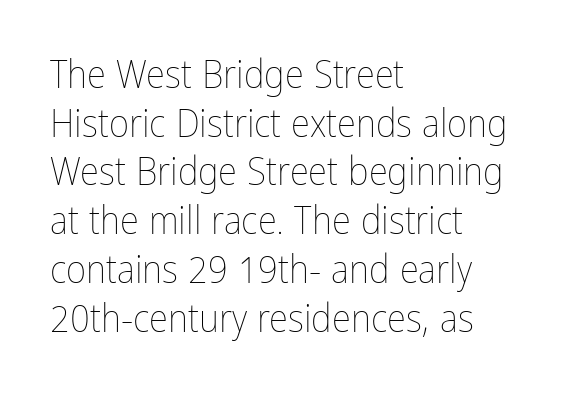
The image shows 39 px thin, condensed type, upright; set left-aligned, normal line spacing (1.25x), normal letter spacing, not underlined; low stroke contrast and a medium x-height.
